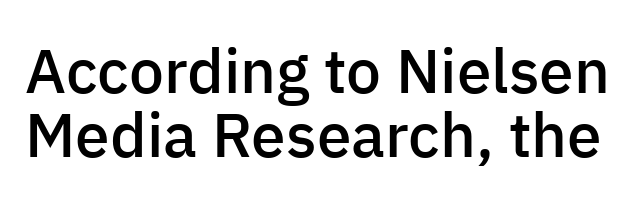
{"serif": "no", "italic": "no", "bold": "semi", "weight": "semibold", "width": "normal", "stroke_contrast": "low", "x_height": "medium", "monospaced": "no", "underline": "no", "line_spacing": "tight", "line_spacing_ratio": 1.04, "letter_spacing": "normal", "letter_spacing_em": 0.0, "glyph_px": 62}
